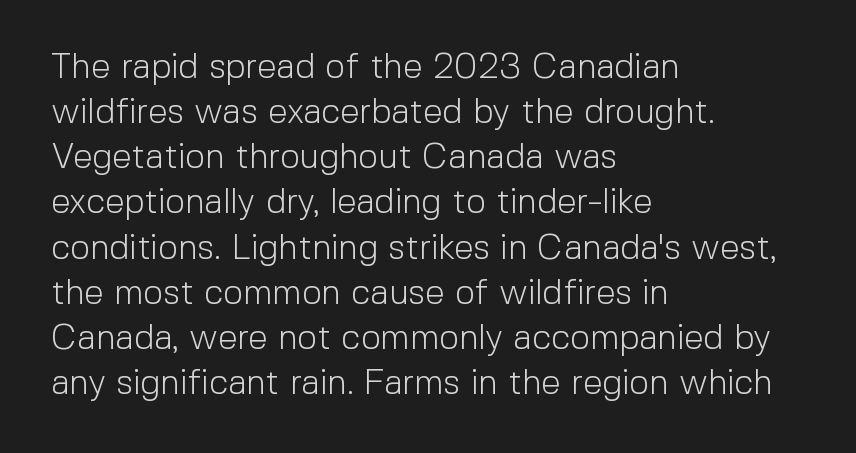
Q: Is the text bold? A: No.
Q: Is the text italic (slanted)? A: No, it is upright.
Q: Is the typeface a serif or a sans-serif typeface? A: Sans-serif.
Q: Is the text underlined? A: No.
Q: How is the paragraph aligned? A: Left-aligned.
Q: Is the spacing between letters normal or unusually wide? A: Normal.
Q: Is the spacing between lines tight, normal or loose? A: Normal.
Q: Width (condensed, normal, or wide)? A: Normal.
Q: x-height? A: Medium.
Q: Monospaced? A: No.
